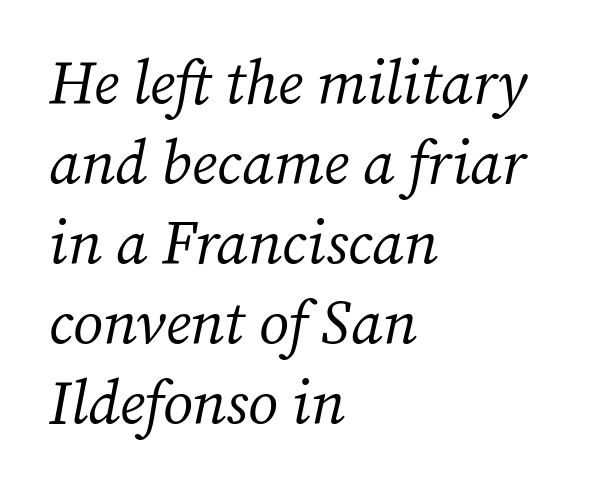
{"serif": "yes", "italic": "yes", "lean": "right", "slant_degrees": 12, "bold": "no", "weight": "regular", "width": "normal", "stroke_contrast": "medium", "x_height": "medium", "monospaced": "no", "underline": "no", "align": "left", "line_spacing": "normal", "line_spacing_ratio": 1.31, "letter_spacing": "normal", "letter_spacing_em": 0.0, "glyph_px": 61}
